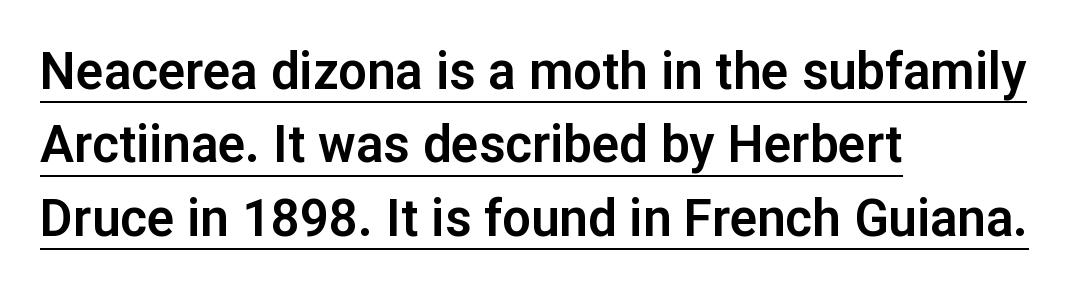
The image shows 51 px sans-serif type, upright; set left-aligned, normal line spacing (1.44x), normal letter spacing, underlined; low stroke contrast and a medium x-height.
